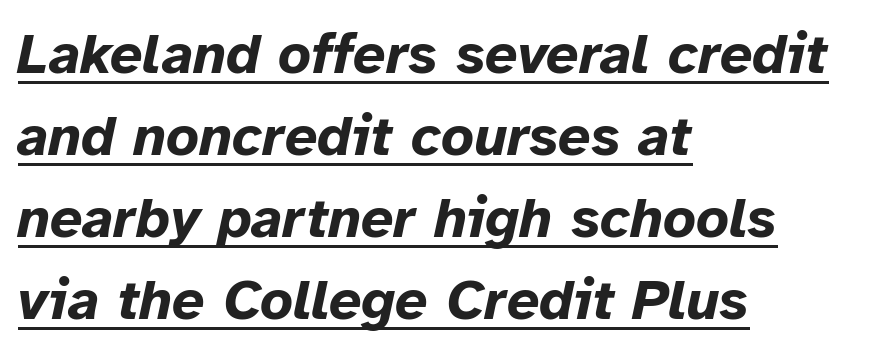
Q: Is the text bold? A: Yes.
Q: Is the text italic (slanted)? A: Yes, it leans right by about 12 degrees.
Q: Is the text underlined? A: Yes.
Q: How is the paragraph aligned? A: Left-aligned.
Q: Is the spacing between letters normal or unusually wide? A: Normal.
Q: Is the spacing between lines tight, normal or loose? A: Normal.
Q: Width (condensed, normal, or wide)? A: Normal.
Q: Stroke contrast? A: Low.
Q: x-height? A: Medium.
Q: Monospaced? A: No.
